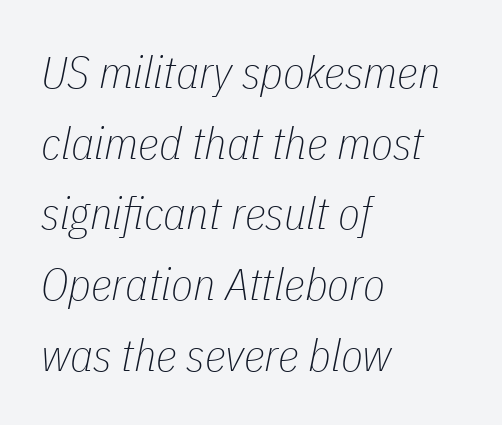
The image shows 45 px thin, condensed type, italic (leaning right); set left-aligned, normal line spacing (1.57x), normal letter spacing, not underlined; low stroke contrast and a medium x-height.
